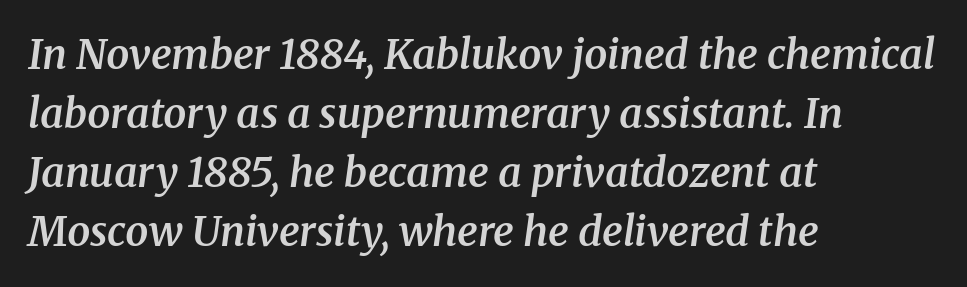
{"serif": "yes", "italic": "yes", "lean": "right", "slant_degrees": 8, "bold": "semi", "weight": "semibold", "width": "normal", "stroke_contrast": "medium", "x_height": "medium", "monospaced": "no", "underline": "no", "align": "left", "line_spacing": "normal", "line_spacing_ratio": 1.44, "letter_spacing": "normal", "letter_spacing_em": 0.0, "glyph_px": 41}
